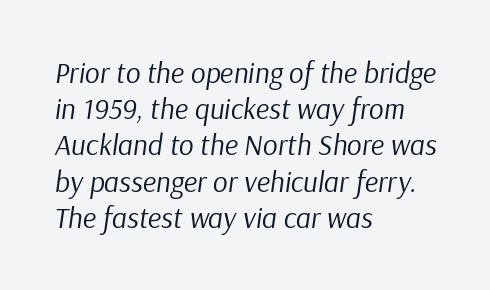
{"italic": "yes", "lean": "right", "slant_degrees": 9, "bold": "no", "weight": "regular", "width": "normal", "stroke_contrast": "low", "x_height": "medium", "monospaced": "no", "underline": "no", "align": "left", "line_spacing": "normal", "line_spacing_ratio": 1.25, "letter_spacing": "normal", "letter_spacing_em": 0.0, "glyph_px": 29}
